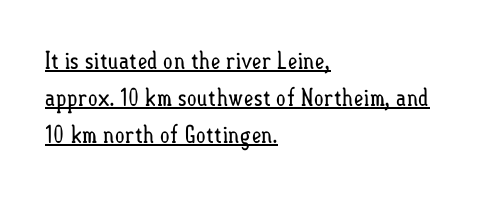
Q: Is the text bold? A: No.
Q: Is the text italic (slanted)? A: No, it is upright.
Q: Is the text underlined? A: Yes.
Q: How is the paragraph aligned? A: Left-aligned.
Q: Is the spacing between letters normal or unusually wide? A: Normal.
Q: Is the spacing between lines tight, normal or loose? A: Normal.
